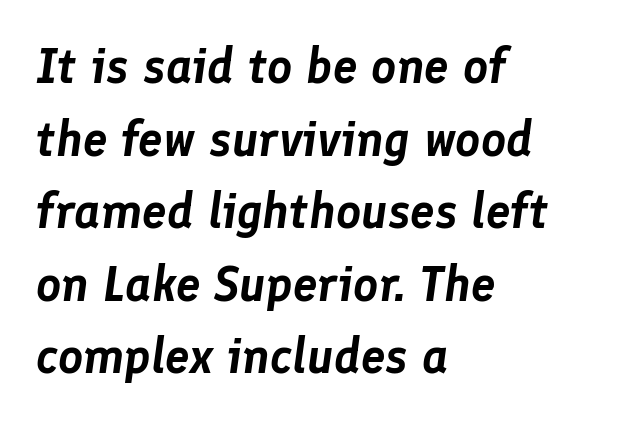
{"italic": "yes", "lean": "right", "slant_degrees": 8, "width": "normal", "stroke_contrast": "low", "x_height": "medium", "monospaced": "no", "underline": "no", "align": "left", "line_spacing": "normal", "line_spacing_ratio": 1.48, "letter_spacing": "normal", "letter_spacing_em": 0.0, "glyph_px": 49}
